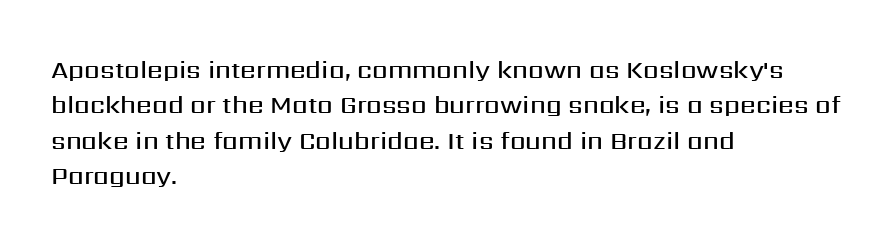
{"italic": "no", "bold": "semi", "underline": "no", "align": "left", "line_spacing": "normal", "line_spacing_ratio": 1.42, "letter_spacing": "normal", "letter_spacing_em": 0.0, "glyph_px": 25}
